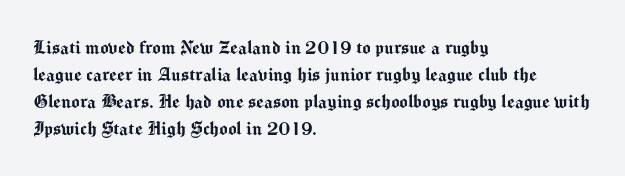
{"italic": "no", "underline": "no", "align": "left", "line_spacing_ratio": 1.23, "letter_spacing": "normal", "letter_spacing_em": 0.0, "glyph_px": 22}
